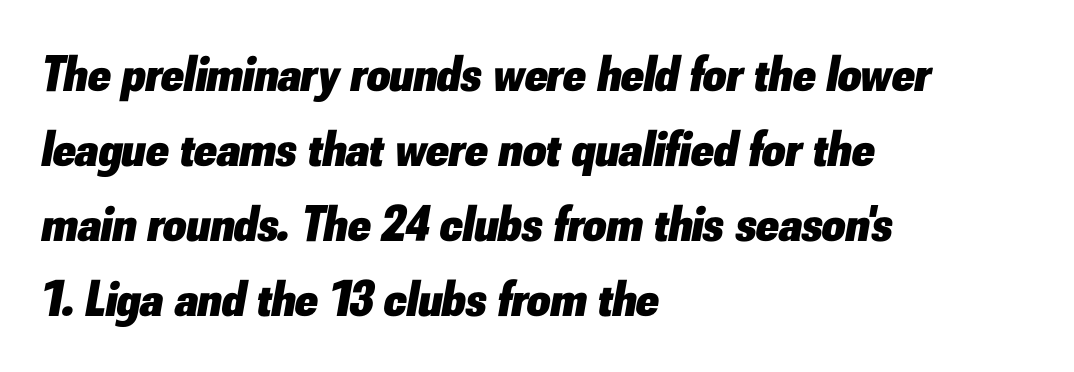
{"italic": "yes", "lean": "right", "slant_degrees": 10, "bold": "yes", "weight": "heavy", "width": "normal", "stroke_contrast": "low", "x_height": "small", "monospaced": "no", "underline": "no", "align": "left", "line_spacing": "normal", "line_spacing_ratio": 1.47, "letter_spacing": "normal", "letter_spacing_em": 0.0, "glyph_px": 51}
